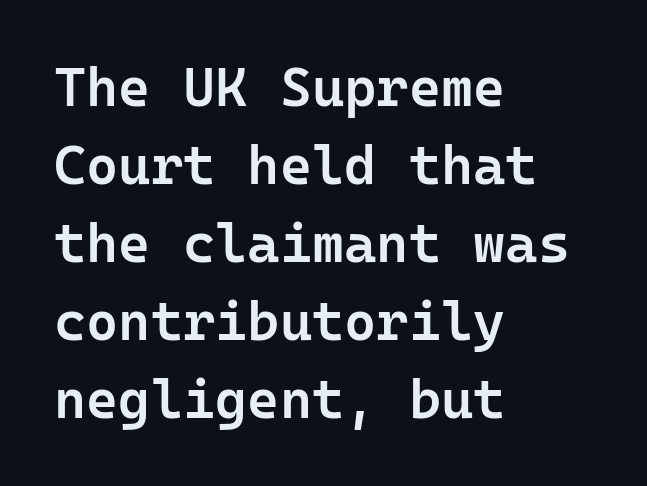
Check where the strokes stop: nothing finishes them off — pure sans. The passage shown is not underscored anywhere. Set as a demibold, roughly 600 on the weight scale. The face used here is rendered with its standard letterfit. Ordinary non-slanted type is in use.
